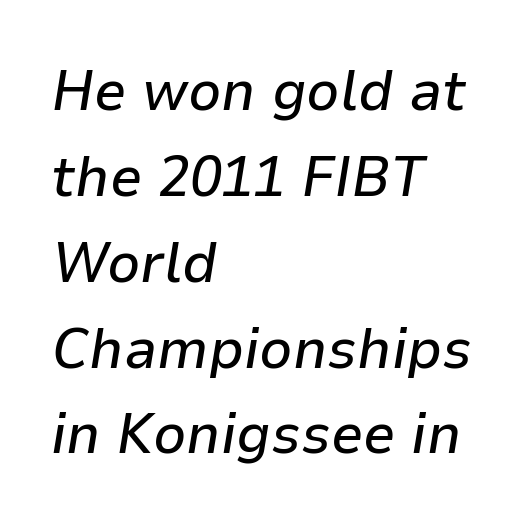
{"italic": "yes", "lean": "right", "slant_degrees": 9, "width": "normal", "stroke_contrast": "low", "x_height": "medium", "monospaced": "no", "underline": "no", "align": "left", "line_spacing": "normal", "line_spacing_ratio": 1.48, "letter_spacing": "normal", "letter_spacing_em": 0.0, "glyph_px": 58}
